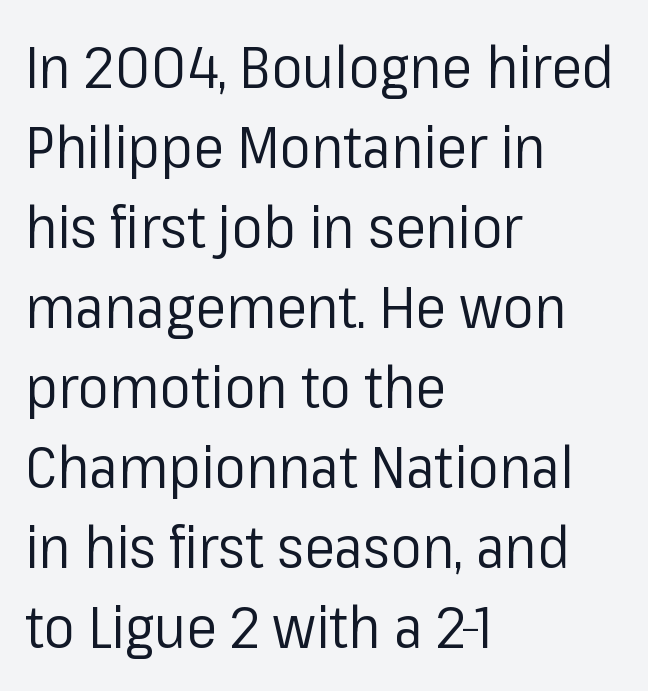
Q: Is the text bold? A: No.
Q: Is the text italic (slanted)? A: No, it is upright.
Q: Is the typeface a serif or a sans-serif typeface? A: Sans-serif.
Q: Is the text underlined? A: No.
Q: How is the paragraph aligned? A: Left-aligned.
Q: Is the spacing between letters normal or unusually wide? A: Normal.
Q: Is the spacing between lines tight, normal or loose? A: Normal.
Q: Width (condensed, normal, or wide)? A: Normal.
Q: Stroke contrast? A: Low.
Q: x-height? A: Medium.
Q: Monospaced? A: No.
